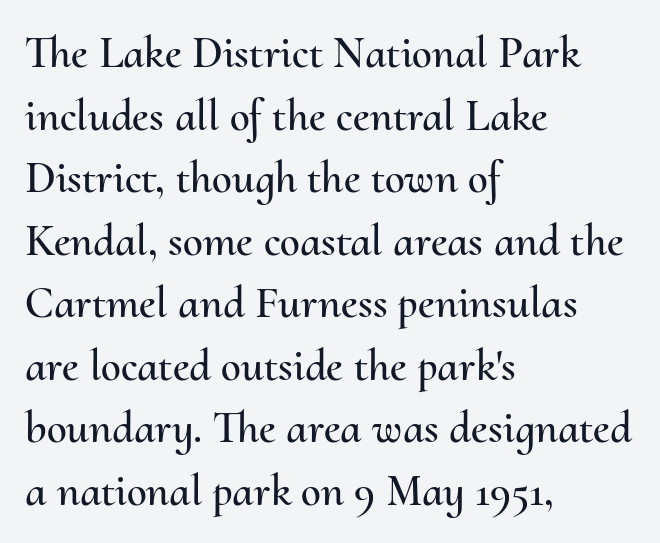
{"italic": "no", "width": "normal", "stroke_contrast": "medium", "x_height": "small", "monospaced": "no", "underline": "no", "align": "left", "line_spacing": "normal", "line_spacing_ratio": 1.39, "letter_spacing": "normal", "letter_spacing_em": 0.0, "glyph_px": 45}
